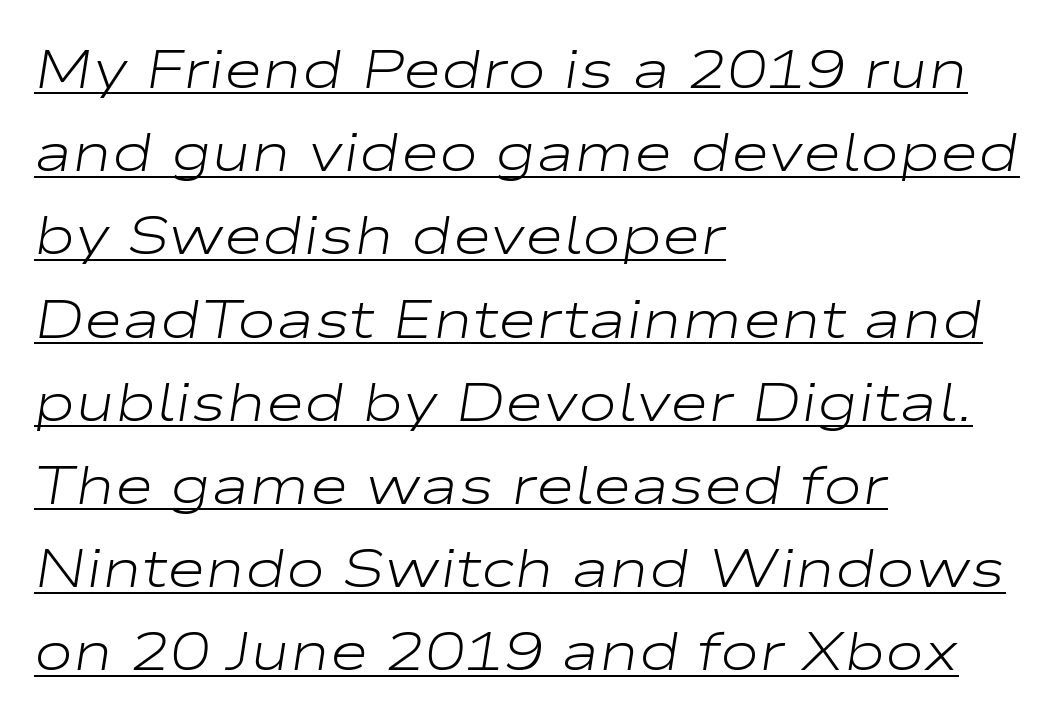
The text carries the slant typical of an italic or oblique font. Successive baselines arrive at the customary interval. Which margin do the lines hug? The left one — the right edge is uneven. The typeface has the unassuming heft of standard copy or less.
